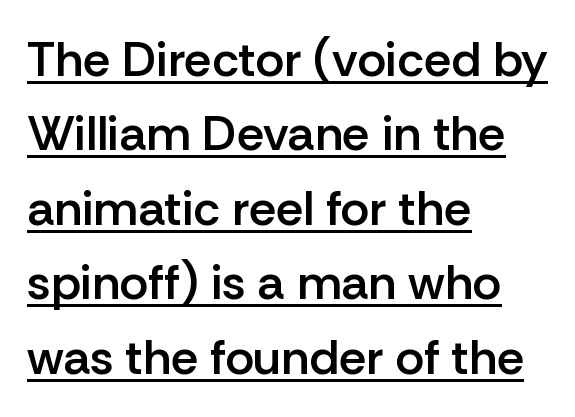
Q: Is the text bold? A: Semi-bold.
Q: Is the text italic (slanted)? A: No, it is upright.
Q: Is the typeface a serif or a sans-serif typeface? A: Sans-serif.
Q: Is the text underlined? A: Yes.
Q: How is the paragraph aligned? A: Left-aligned.
Q: Is the spacing between letters normal or unusually wide? A: Normal.
Q: Is the spacing between lines tight, normal or loose? A: Normal.
Q: Width (condensed, normal, or wide)? A: Normal.
Q: Stroke contrast? A: Low.
Q: x-height? A: Medium.
Q: Monospaced? A: No.
